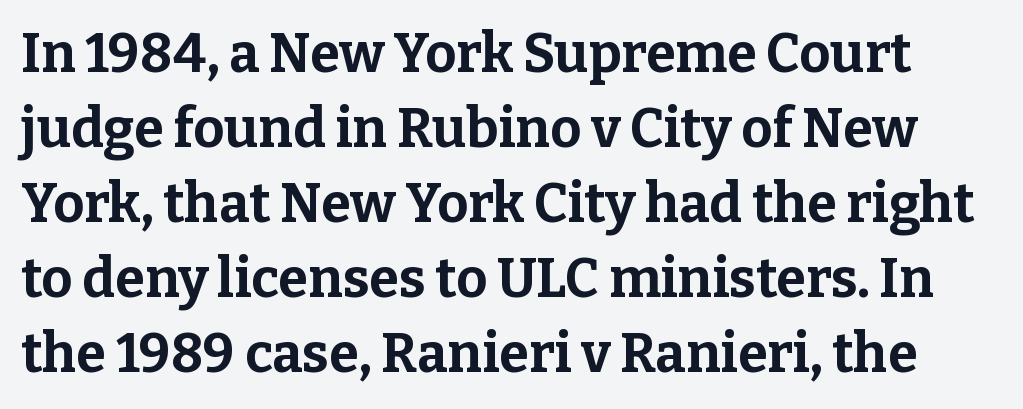
{"serif": "yes", "italic": "no", "bold": "yes", "weight": "bold", "width": "normal", "stroke_contrast": "low", "x_height": "medium", "monospaced": "no", "underline": "no", "line_spacing": "normal", "line_spacing_ratio": 1.39, "letter_spacing": "normal", "letter_spacing_em": 0.0, "glyph_px": 54}
